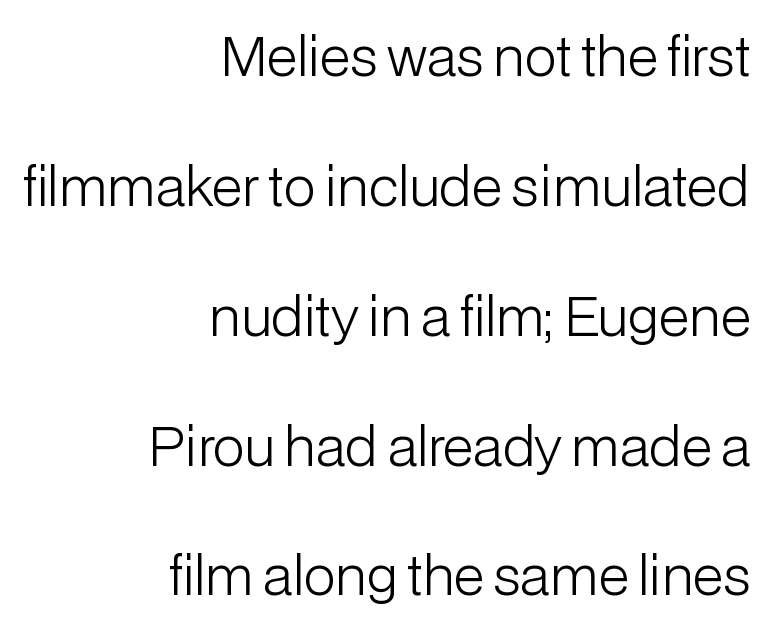
The image shows 53 px light sans-serif type, upright; set right-aligned, loose line spacing (2.45x), normal letter spacing, not underlined; low stroke contrast and a medium x-height.
